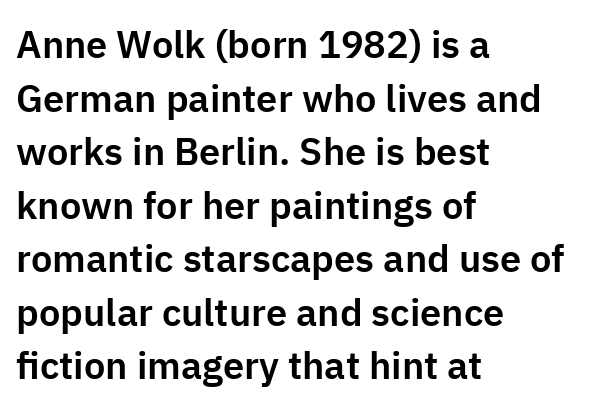
{"serif": "no", "italic": "no", "width": "normal", "stroke_contrast": "low", "x_height": "medium", "monospaced": "no", "underline": "no", "align": "left", "line_spacing": "normal", "line_spacing_ratio": 1.41, "letter_spacing": "normal", "letter_spacing_em": 0.0, "glyph_px": 38}
